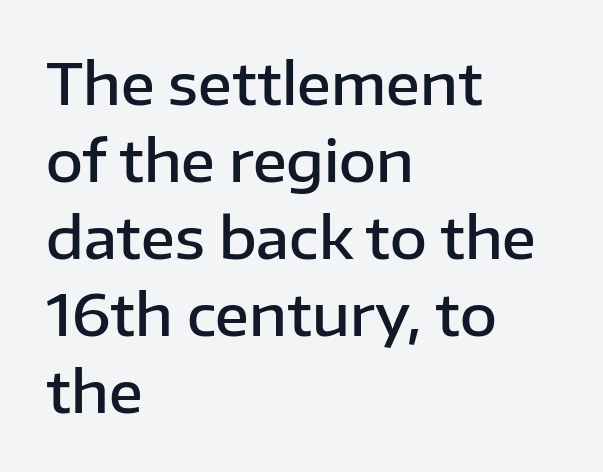
The image shows 57 px semibold sans-serif type, upright; set left-aligned, normal line spacing (1.35x), normal letter spacing, not underlined; low stroke contrast and a medium x-height.
